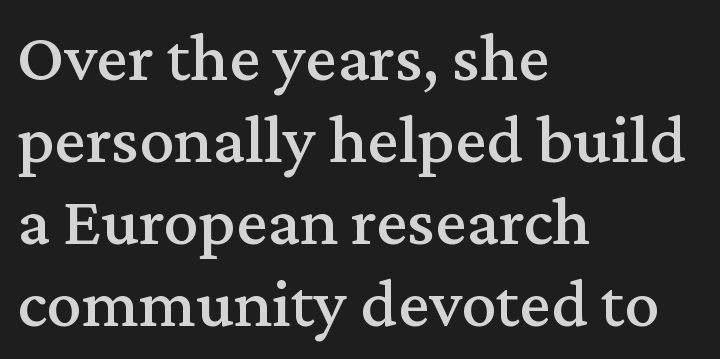
{"serif": "yes", "italic": "no", "width": "normal", "stroke_contrast": "medium", "x_height": "medium", "monospaced": "no", "underline": "no", "align": "left", "line_spacing_ratio": 1.17, "letter_spacing": "normal", "letter_spacing_em": 0.0, "glyph_px": 70}
